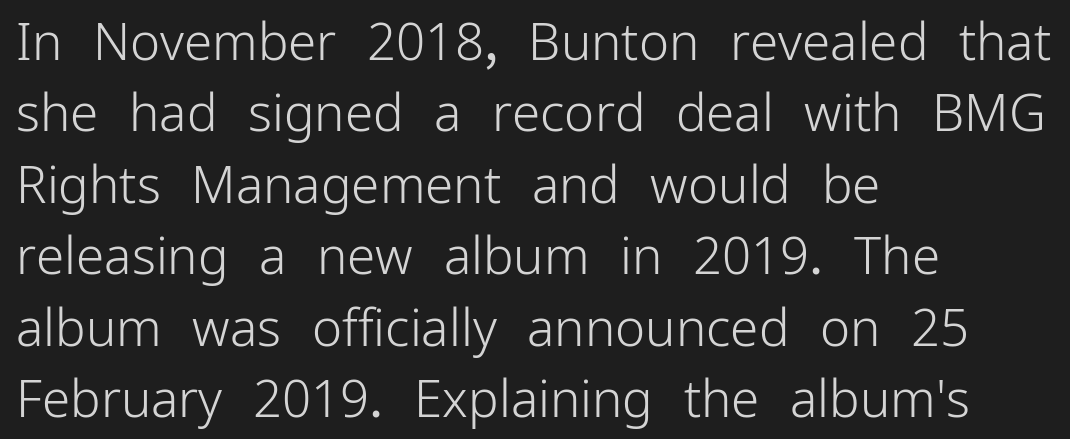
The image shows 51 px light sans-serif type, upright; set left-aligned, normal line spacing (1.4x), normal letter spacing, not underlined; low stroke contrast and a medium x-height.
